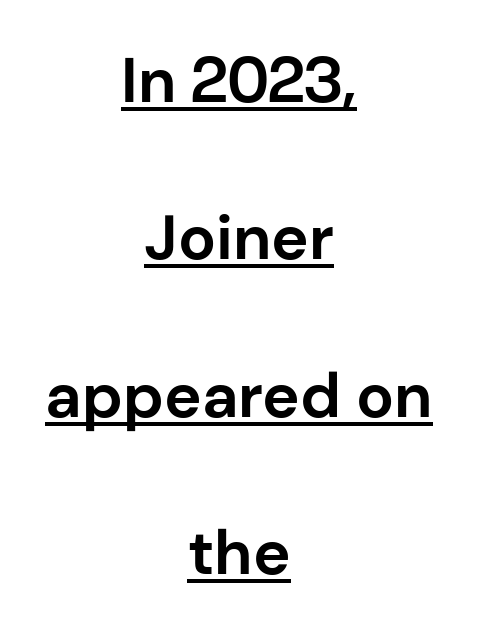
Q: Is the text bold? A: Yes.
Q: Is the text italic (slanted)? A: No, it is upright.
Q: Is the typeface a serif or a sans-serif typeface? A: Sans-serif.
Q: Is the text underlined? A: Yes.
Q: How is the paragraph aligned? A: Centered.
Q: Is the spacing between letters normal or unusually wide? A: Normal.
Q: Is the spacing between lines tight, normal or loose? A: Loose.
Q: Width (condensed, normal, or wide)? A: Normal.
Q: Stroke contrast? A: Low.
Q: x-height? A: Medium.
Q: Monospaced? A: No.
